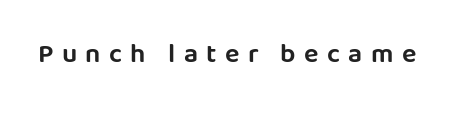
The image shows 27 px text type, upright; set unusually wide letter spacing (+0.31 em), not underlined.
